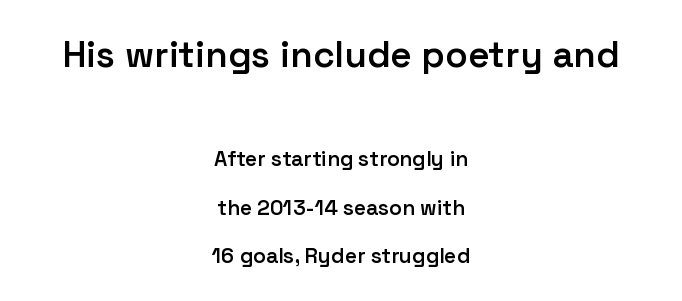
{"serif": "no", "italic": "no", "bold": "semi", "weight": "semibold", "width": "normal", "stroke_contrast": "low", "x_height": "medium", "monospaced": "no", "underline": "no", "align": "center", "line_spacing": "loose", "line_spacing_ratio": 2.31, "letter_spacing": "normal", "letter_spacing_em": 0.0, "larger_block": "first", "size_ratio": 1.76, "glyph_px": 37}
